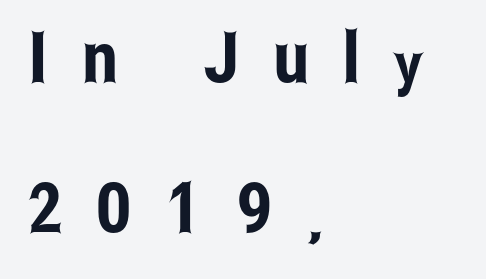
Q: Is the text italic (slanted)? A: No, it is upright.
Q: Is the typeface a serif or a sans-serif typeface? A: Sans-serif.
Q: Is the text underlined? A: No.
Q: How is the paragraph aligned? A: Left-aligned.
Q: Is the spacing between letters normal or unusually wide? A: Unusually wide.
Q: Is the spacing between lines tight, normal or loose? A: Loose.
Q: Width (condensed, normal, or wide)? A: Condensed.
Q: Stroke contrast? A: Low.
Q: x-height? A: Medium.
Q: Monospaced? A: No.
